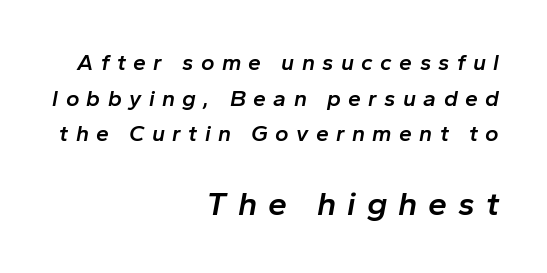
The image shows 34 px semibold type, italic (leaning right); set right-aligned, normal line spacing (1.55x), unusually wide letter spacing (+0.32 em), not underlined; the second (bottom) block is 1.48x larger; low stroke contrast and a medium x-height.
